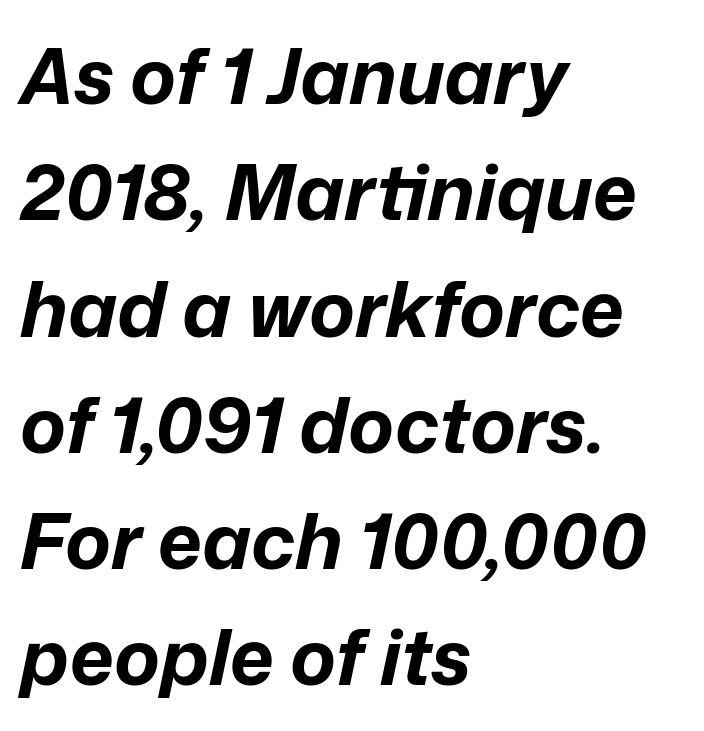
Q: Is the text bold? A: Yes.
Q: Is the text italic (slanted)? A: Yes, it leans right by about 12 degrees.
Q: Is the text underlined? A: No.
Q: How is the paragraph aligned? A: Left-aligned.
Q: Is the spacing between letters normal or unusually wide? A: Normal.
Q: Is the spacing between lines tight, normal or loose? A: Normal.
Q: Width (condensed, normal, or wide)? A: Normal.
Q: Stroke contrast? A: Low.
Q: x-height? A: Medium.
Q: Monospaced? A: No.
